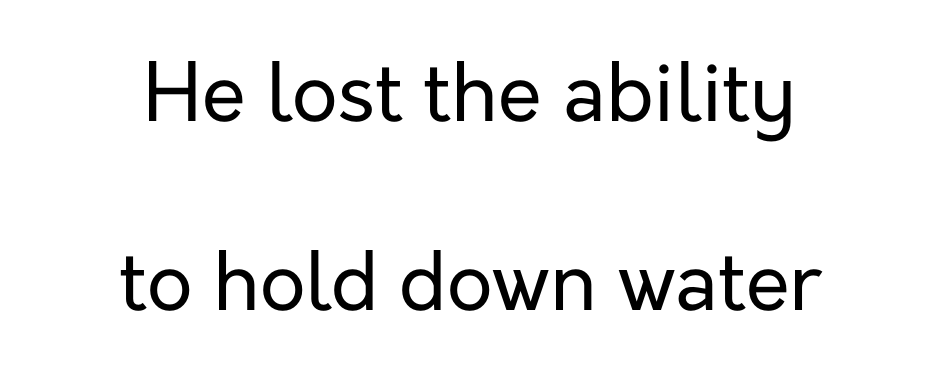
{"serif": "no", "italic": "no", "bold": "no", "weight": "regular", "width": "normal", "stroke_contrast": "low", "x_height": "medium", "monospaced": "no", "underline": "no", "align": "center", "line_spacing": "loose", "line_spacing_ratio": 2.36, "letter_spacing": "normal", "letter_spacing_em": 0.0, "glyph_px": 80}
